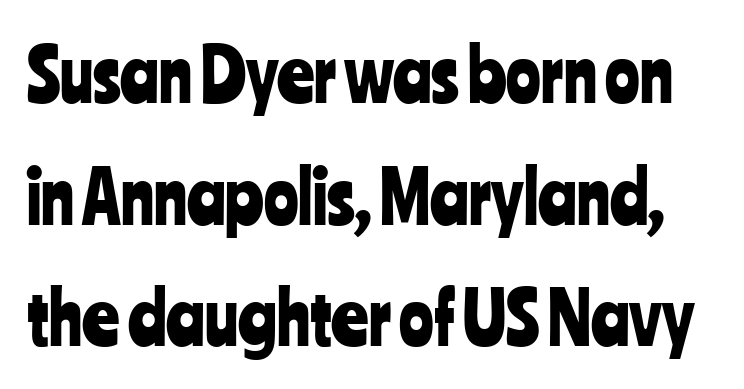
This sample uses a sans-serif face. The type sits square on the baseline with zero lean. You could not count columns in this text — the font is proportionally spaced. Compared with typical paragraphs, the rows here are spaced about the same.
